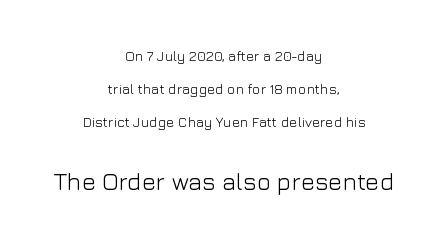
Weight: regular or lighter. Character size in the trailing block exceeds that of the leading block. Just letters on the line, the space beneath them empty. One-word summary of the alignment: center. If you measured baseline to baseline, you'd find a long distance.
